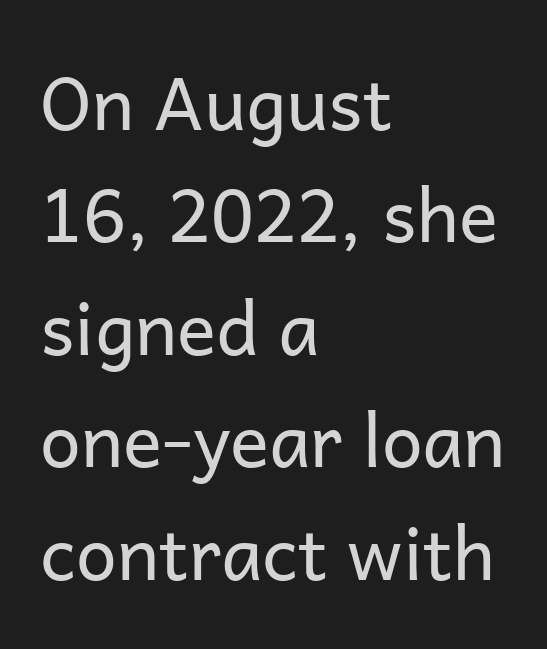
The image shows 73 px regular-weight sans-serif type, upright; set left-aligned, normal line spacing (1.54x), normal letter spacing, not underlined; low stroke contrast and a medium x-height.
